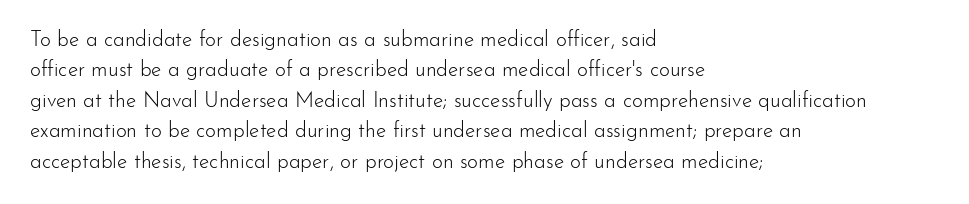
The image shows 21 px text type, upright; set left-aligned, normal line spacing (1.45x), normal letter spacing, not underlined.
